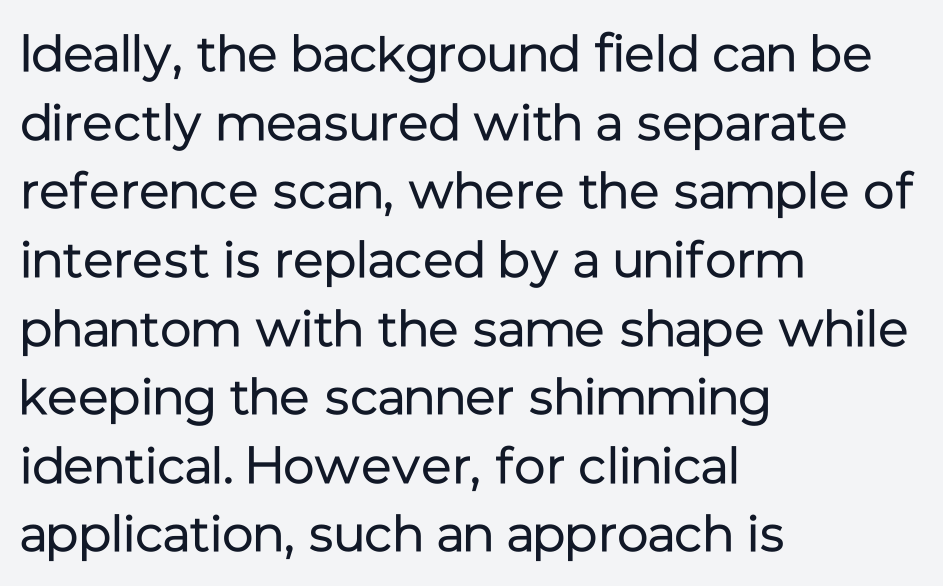
The image shows 52 px regular-weight sans-serif type, upright; set left-aligned, normal line spacing (1.32x), normal letter spacing, not underlined; low stroke contrast and a medium x-height.
